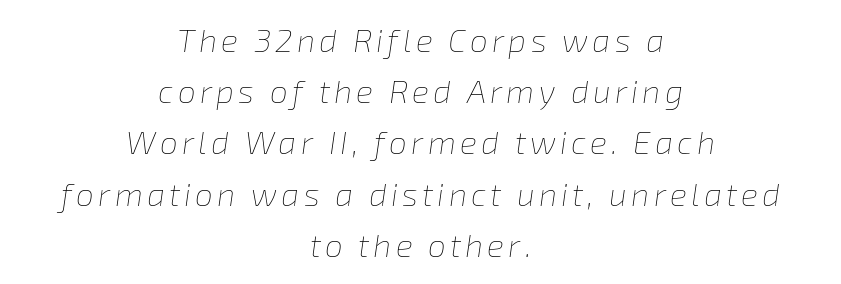
{"italic": "yes", "lean": "right", "slant_degrees": 8, "bold": "no", "weight": "thin", "width": "normal", "stroke_contrast": "low", "x_height": "medium", "monospaced": "no", "underline": "no", "align": "center", "line_spacing": "normal", "line_spacing_ratio": 1.6, "glyph_px": 32}
